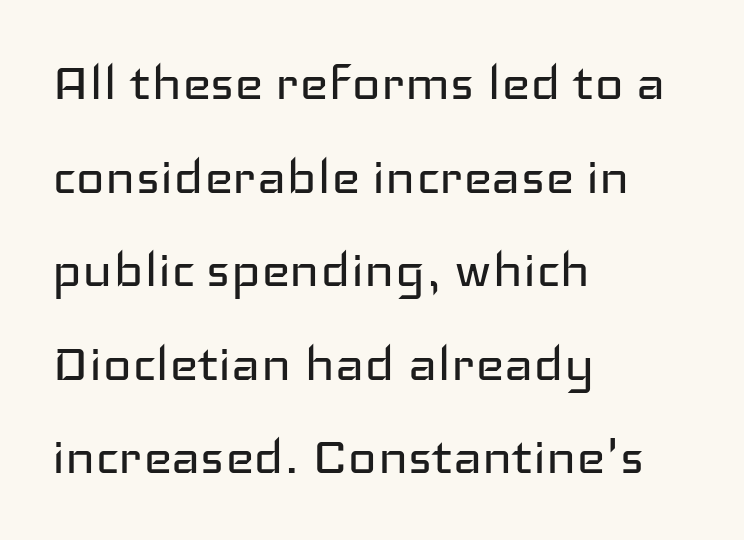
The image shows 62 px regular-weight, wide sans-serif type, upright; set left-aligned, normal line spacing (1.51x), normal letter spacing, not underlined; low stroke contrast and a medium x-height.
